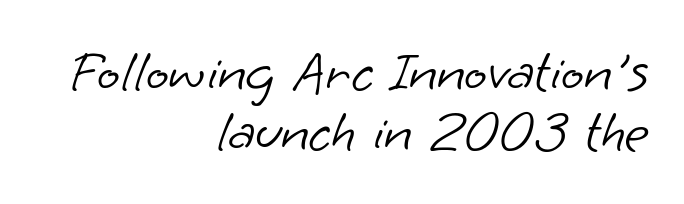
The image shows 60 px light sans-serif type; set right-aligned, tight line spacing (1.0x), normal letter spacing, not underlined; low stroke contrast and a small x-height.
